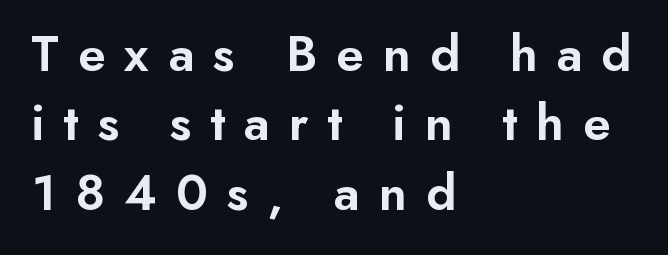
The image shows 53 px semibold sans-serif type, upright; set left-aligned, normal line spacing (1.31x), unusually wide letter spacing (+0.35 em), not underlined; low stroke contrast and a small x-height.
